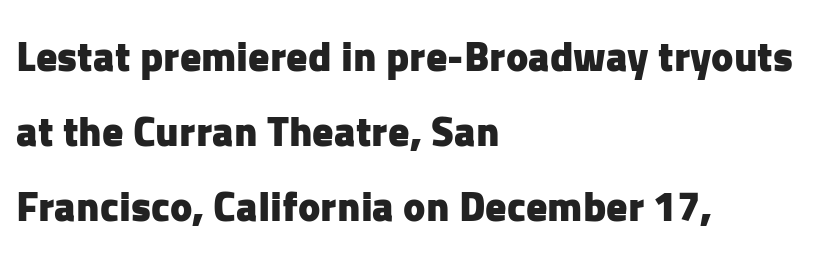
The image shows 42 px heavy sans-serif type, upright; set left-aligned, line spacing 1.78x, normal letter spacing, not underlined; low stroke contrast and a medium x-height.
